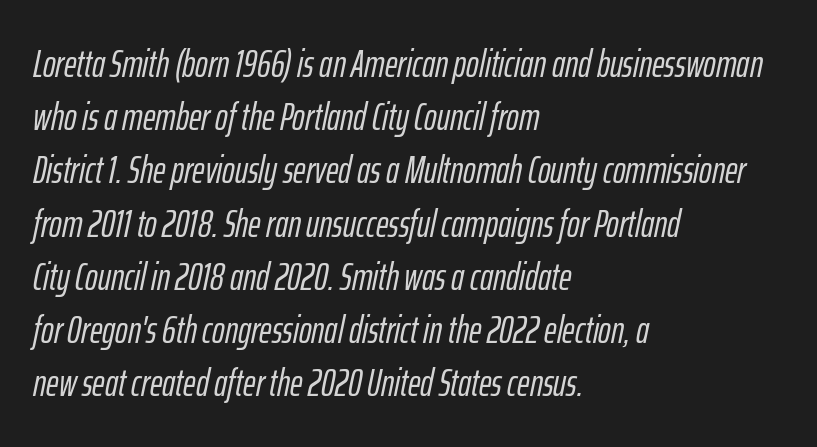
{"italic": "yes", "lean": "right", "slant_degrees": 12, "width": "condensed", "stroke_contrast": "low", "x_height": "medium", "monospaced": "no", "underline": "no", "align": "left", "line_spacing": "normal", "line_spacing_ratio": 1.4, "letter_spacing": "normal", "letter_spacing_em": 0.0, "glyph_px": 38}
